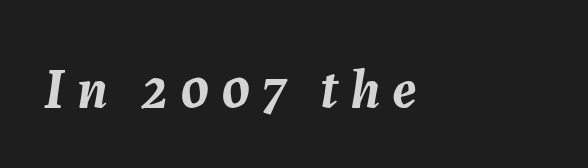
Q: Is the text bold? A: Yes.
Q: Is the text italic (slanted)? A: Yes, it leans right by about 7 degrees.
Q: Is the text underlined? A: No.
Q: How is the paragraph aligned? A: Left-aligned.
Q: Is the spacing between letters normal or unusually wide? A: Unusually wide.
Q: Width (condensed, normal, or wide)? A: Normal.
Q: Stroke contrast? A: Medium.
Q: x-height? A: Medium.
Q: Monospaced? A: No.
